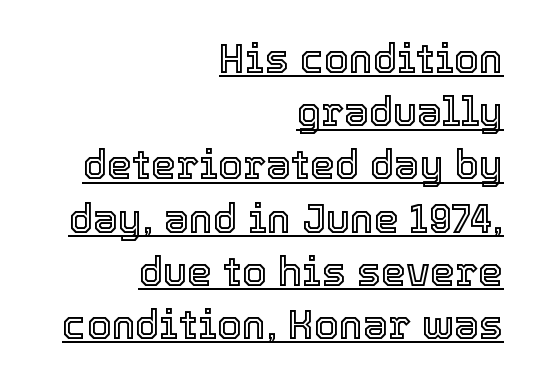
Notice how the passage keeps a crisp vertical edge on the right only. Ascenders rise straight up at ninety degrees. The letters advance in unequal steps, a hallmark of proportional type. Is there an underline? Yes — a line sits under the letters. Does the leading feel generous? No, just average.
